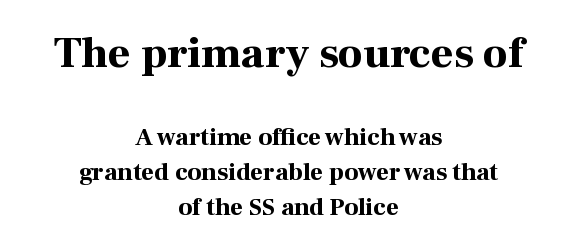
The image shows 44 px bold serif type, upright; set centered, normal line spacing (1.4x), normal letter spacing, not underlined; the first (top) block is 1.76x larger; high stroke contrast and a medium x-height.
